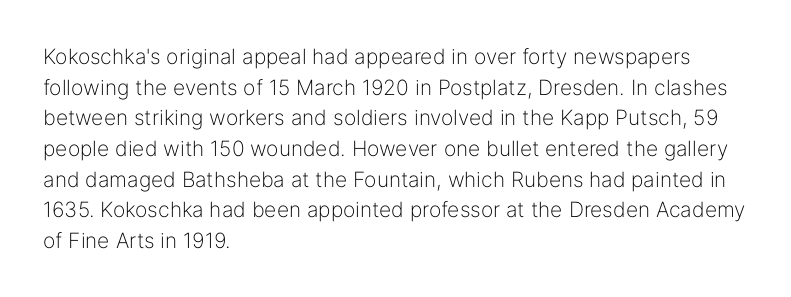
The strip under each line holds only bare page. The lines in this sample share a left origin and differ only in where they stop. The block of text has a typical density, with ordinary space between rows. A typesetter would call this zero additional tracking. Each stroke keeps to a modest, everyday thickness or less. Style check: upright.
